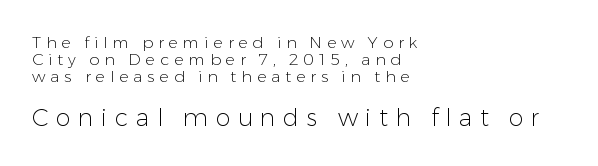
{"italic": "no", "bold": "no", "underline": "no", "align": "left", "line_spacing": "tight", "line_spacing_ratio": 1.06, "letter_spacing": "wide", "letter_spacing_em": 0.31, "larger_block": "second", "size_ratio": 1.5, "glyph_px": 24}
